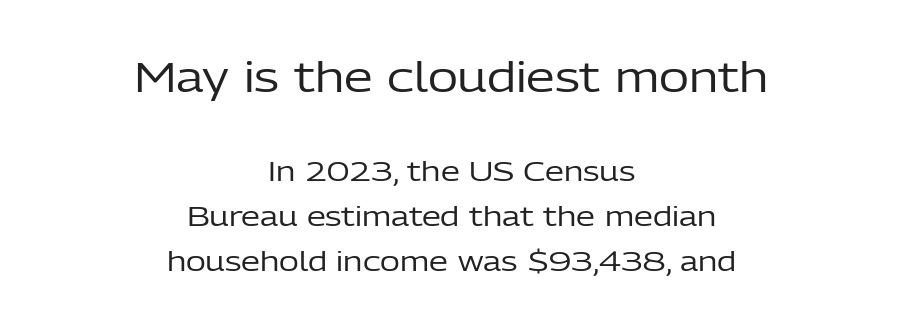
Q: Is the text bold? A: No.
Q: Is the text italic (slanted)? A: No, it is upright.
Q: Is the typeface a serif or a sans-serif typeface? A: Sans-serif.
Q: Is the text underlined? A: No.
Q: How is the paragraph aligned? A: Centered.
Q: Is the spacing between letters normal or unusually wide? A: Normal.
Q: Is the spacing between lines tight, normal or loose? A: Normal.
Q: Which block of text is set in a larger size, the first (top) or the second (bottom)? A: The first (top) one.
Q: Width (condensed, normal, or wide)? A: Normal.
Q: Stroke contrast? A: Low.
Q: x-height? A: Medium.
Q: Monospaced? A: No.
